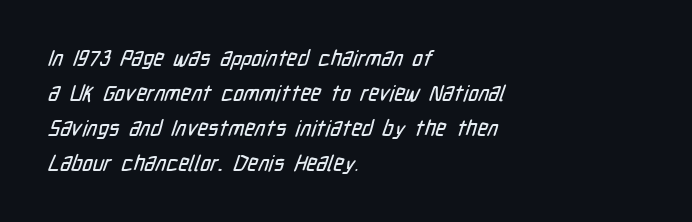
{"underline": "no", "align": "left", "line_spacing": "normal", "line_spacing_ratio": 1.59, "letter_spacing": "normal", "letter_spacing_em": 0.0, "glyph_px": 22}
